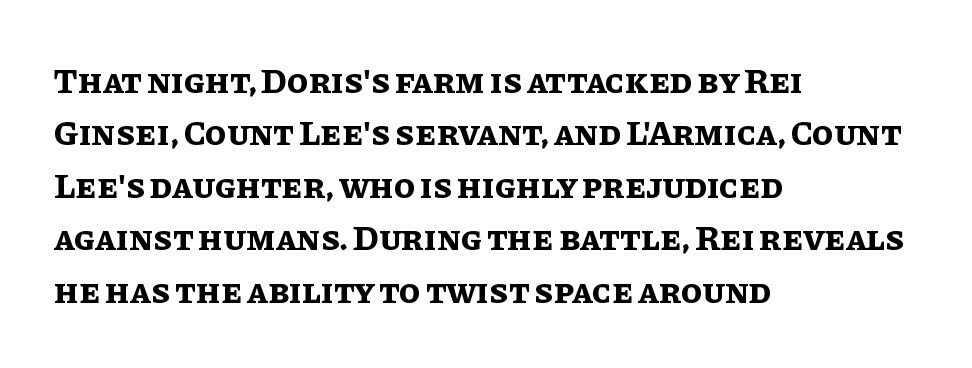
Q: Is the text bold? A: Yes.
Q: Is the text italic (slanted)? A: No, it is upright.
Q: Is the text underlined? A: No.
Q: How is the paragraph aligned? A: Left-aligned.
Q: Is the spacing between letters normal or unusually wide? A: Normal.
Q: Is the spacing between lines tight, normal or loose? A: Normal.
Q: Width (condensed, normal, or wide)? A: Normal.
Q: Stroke contrast? A: Low.
Q: x-height? A: Large.
Q: Monospaced? A: No.
